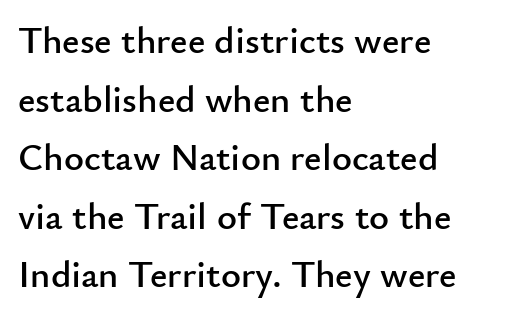
{"serif": "no", "italic": "no", "width": "normal", "stroke_contrast": "low", "x_height": "small", "monospaced": "no", "underline": "no", "align": "left", "line_spacing": "normal", "line_spacing_ratio": 1.54, "letter_spacing": "normal", "letter_spacing_em": 0.0, "glyph_px": 38}
